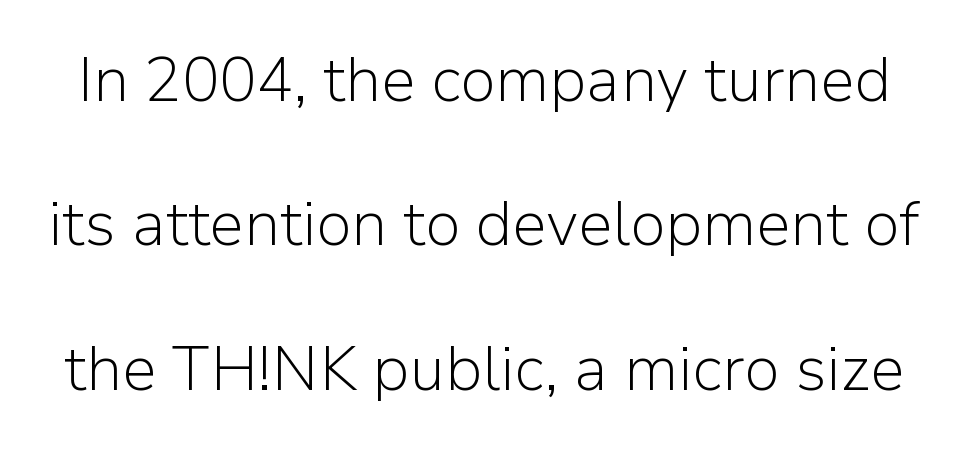
Does the type have serifs? No, each stem ends abruptly. The characters are drawn with everyday or finer stroke widths. The rendering uses natural spacing where letterforms have individual widths. Airy leading.
